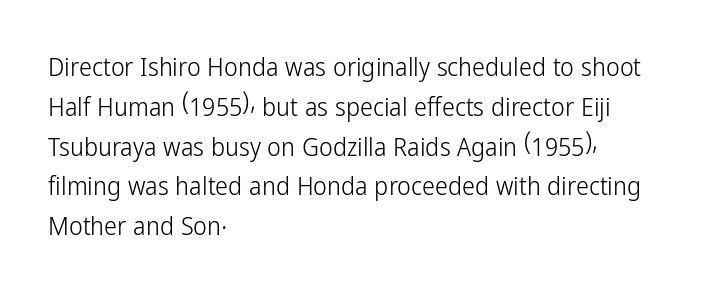
The image shows 26 px text type, upright; set left-aligned, normal line spacing (1.53x), normal letter spacing, not underlined.
